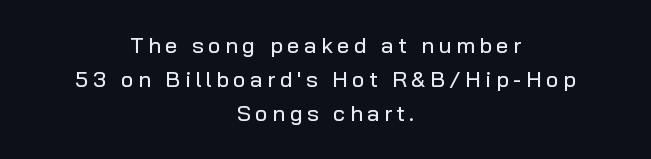
Q: Is the text italic (slanted)? A: No, it is upright.
Q: Is the text underlined? A: No.
Q: How is the paragraph aligned? A: Centered.
Q: Is the spacing between letters normal or unusually wide? A: Unusually wide.
Q: Is the spacing between lines tight, normal or loose? A: Normal.
